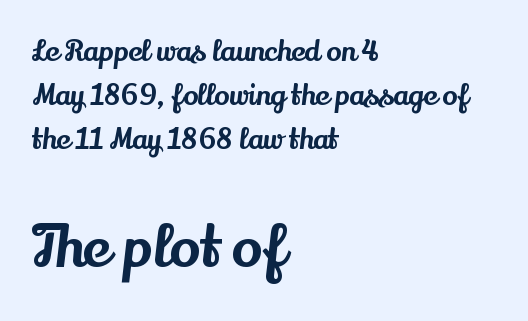
The image shows 57 px serif type; set left-aligned, normal line spacing (1.57x), normal letter spacing, not underlined; the second (bottom) block is 2.04x larger; medium stroke contrast and a small x-height.
